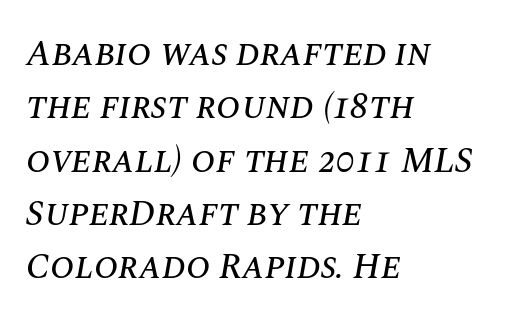
The image shows 36 px text type, italic (leaning right); set left-aligned, normal line spacing (1.48x), normal letter spacing, not underlined; medium stroke contrast and a large x-height.
